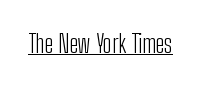
The letterforms sit at book weight or below. Posture: upright roman. Here the glyphs are tracked normally, forming tight word shapes. The words here are underlined.
